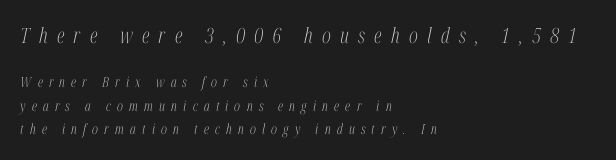
The cut favours lightness, reaching ordinary text weight at its darkest. Caption: upper text group enlarged, lower text group reduced. These lines stack with their left ends in a neat column. Someone cranked the tracking dial way up on this one. How would I describe the line gaps? Plain and ordinary.
